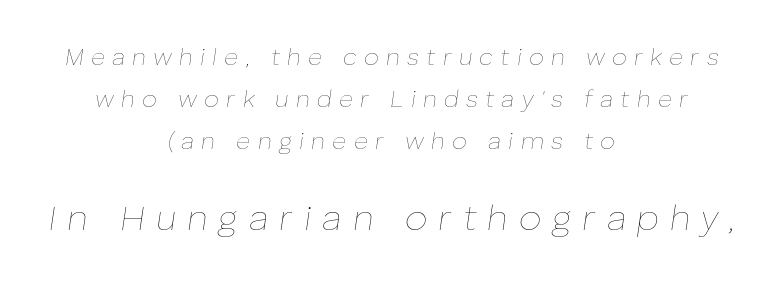
The image shows 36 px thin type, italic (leaning right); set centered, line spacing 1.76x, unusually wide letter spacing (+0.3 em), not underlined; the second (bottom) block is 1.5x larger; low stroke contrast and a medium x-height.
